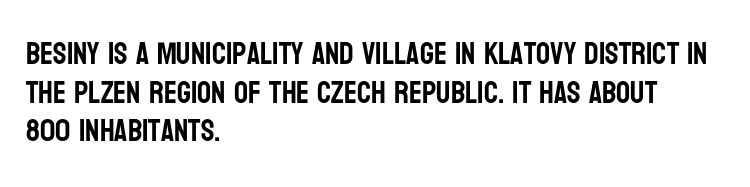
Q: Is the text italic (slanted)? A: No, it is upright.
Q: Is the typeface a serif or a sans-serif typeface? A: Sans-serif.
Q: Is the text underlined? A: No.
Q: How is the paragraph aligned? A: Left-aligned.
Q: Is the spacing between letters normal or unusually wide? A: Normal.
Q: Is the spacing between lines tight, normal or loose? A: Normal.
Q: Width (condensed, normal, or wide)? A: Condensed.
Q: Stroke contrast? A: Low.
Q: x-height? A: Large.
Q: Monospaced? A: No.
